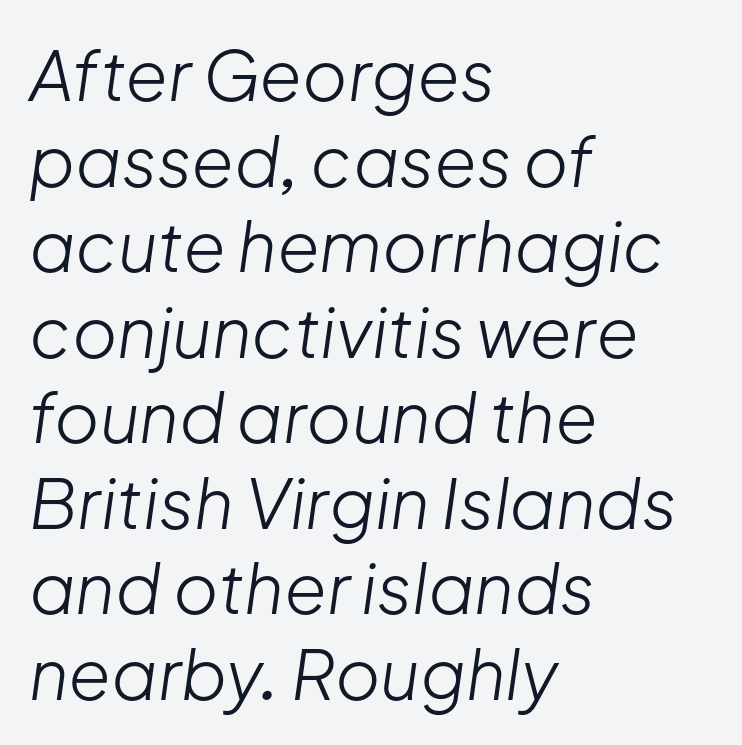
The image shows 69 px light type, italic (leaning right); set left-aligned, line spacing 1.24x, normal letter spacing, not underlined; low stroke contrast and a medium x-height.
